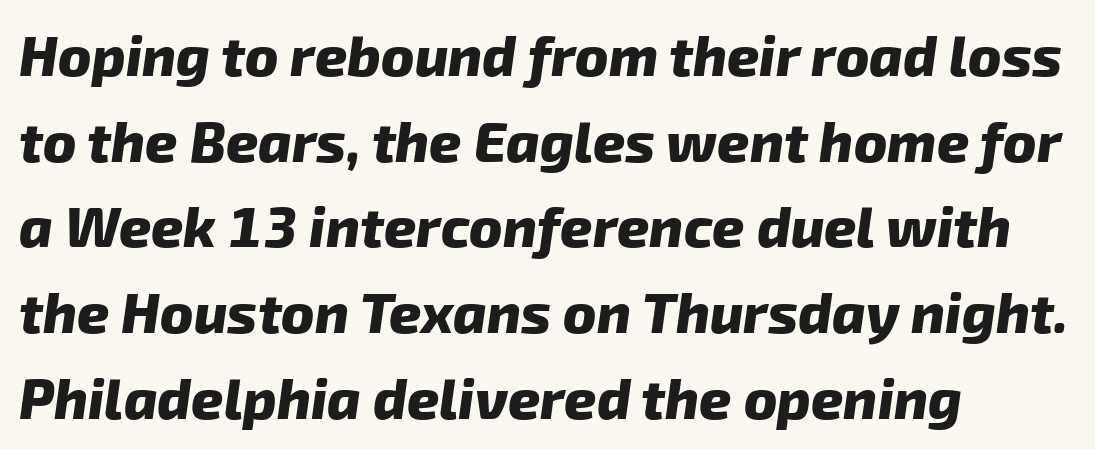
The image shows 56 px heavy sans-serif type; set left-aligned, normal line spacing (1.53x), normal letter spacing, not underlined; low stroke contrast and a medium x-height.
